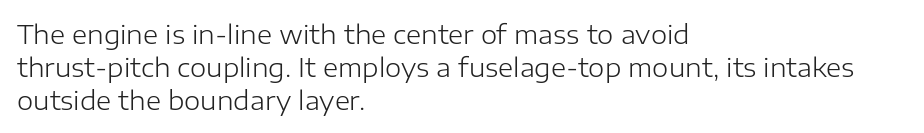
Check the space under the baseline: it is left empty. Posture: upright roman. Is the type heavy? It reads as light-to-regular instead. One-word summary of the alignment: left. The line-height multiplier appears to be the usual default.
